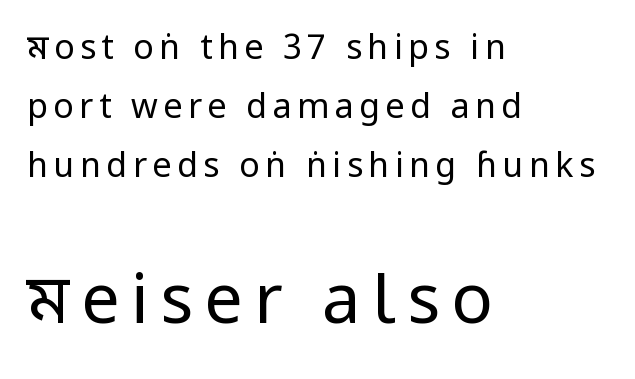
The image shows 69 px regular-weight, condensed sans-serif type, upright; set left-aligned, line spacing 1.73x, not underlined; the second (bottom) block is 2.03x larger; low stroke contrast.
